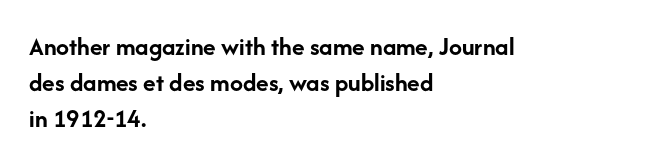
Q: Is the text bold? A: Yes.
Q: Is the text italic (slanted)? A: No, it is upright.
Q: Is the text underlined? A: No.
Q: How is the paragraph aligned? A: Left-aligned.
Q: Is the spacing between letters normal or unusually wide? A: Normal.
Q: Is the spacing between lines tight, normal or loose? A: Normal.
